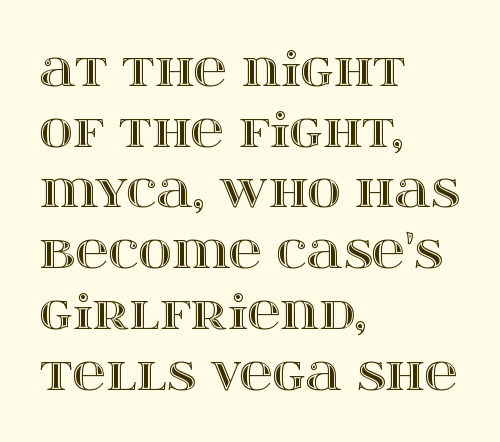
Q: Is the text italic (slanted)? A: No, it is upright.
Q: Is the text underlined? A: No.
Q: How is the paragraph aligned? A: Left-aligned.
Q: Is the spacing between letters normal or unusually wide? A: Normal.
Q: Is the spacing between lines tight, normal or loose? A: Normal.
Q: Width (condensed, normal, or wide)? A: Wide.
Q: x-height? A: Large.
Q: Monospaced? A: No.
